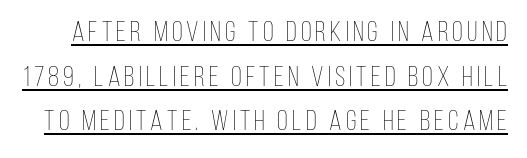
{"italic": "no", "bold": "no", "weight": "thin", "width": "condensed", "stroke_contrast": "low", "x_height": "large", "monospaced": "no", "underline": "yes", "line_spacing": "normal", "line_spacing_ratio": 1.59, "glyph_px": 28}
